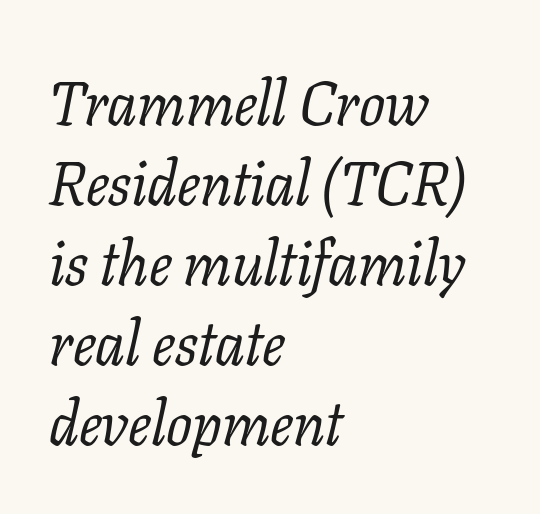
{"serif": "yes", "italic": "yes", "lean": "right", "slant_degrees": 11, "bold": "no", "weight": "regular", "width": "normal", "stroke_contrast": "low", "x_height": "medium", "monospaced": "no", "underline": "no", "align": "left", "line_spacing": "normal", "line_spacing_ratio": 1.31, "letter_spacing": "normal", "letter_spacing_em": 0.0, "glyph_px": 61}
